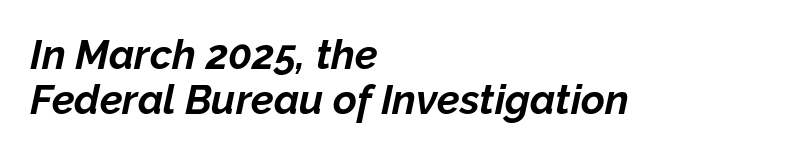
The image shows 41 px bold type, italic (leaning right); set left-aligned, tight line spacing (1.09x), normal letter spacing, not underlined; low stroke contrast and a medium x-height.
